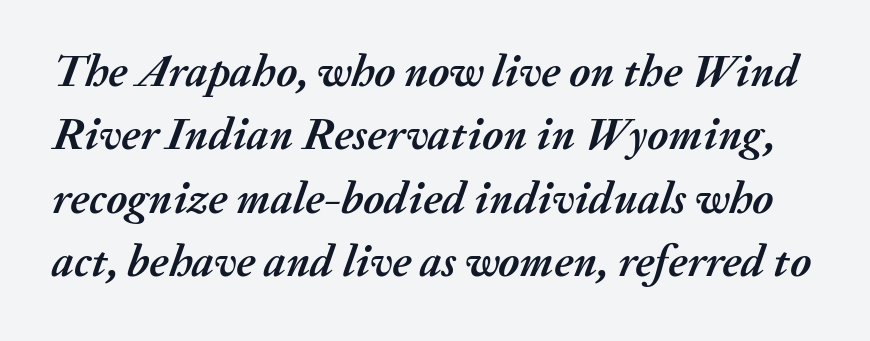
{"italic": "yes", "lean": "right", "slant_degrees": 20, "bold": "yes", "weight": "semibold", "width": "normal", "stroke_contrast": "medium", "x_height": "medium", "monospaced": "no", "underline": "no", "line_spacing": "normal", "line_spacing_ratio": 1.41, "letter_spacing": "normal", "letter_spacing_em": 0.0, "glyph_px": 45}
